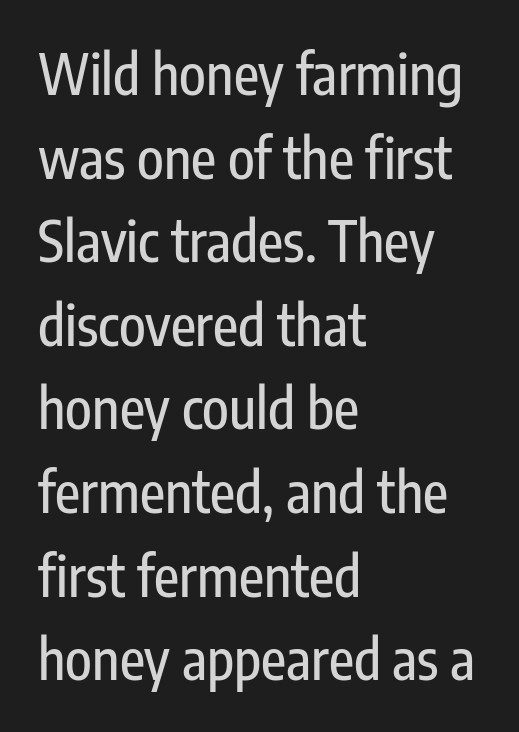
The image shows 55 px condensed sans-serif type, upright; set left-aligned, normal line spacing (1.52x), normal letter spacing, not underlined; low stroke contrast and a medium x-height.
